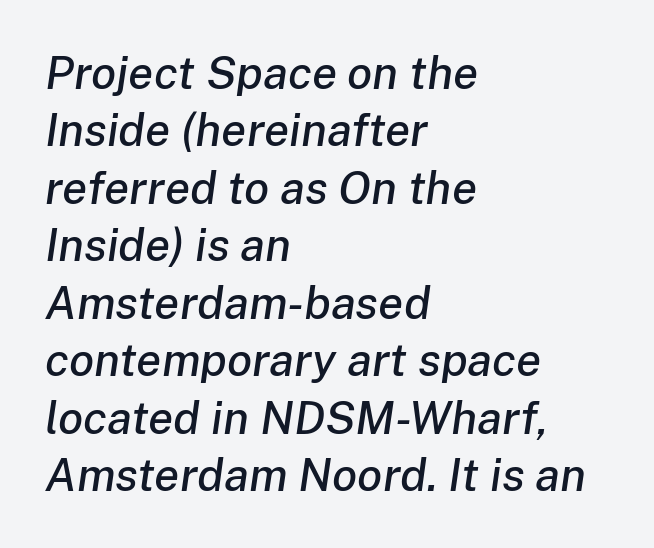
{"italic": "yes", "lean": "right", "slant_degrees": 8, "width": "normal", "stroke_contrast": "low", "x_height": "medium", "monospaced": "no", "underline": "no", "align": "left", "line_spacing": "normal", "line_spacing_ratio": 1.25, "letter_spacing": "normal", "letter_spacing_em": 0.0, "glyph_px": 46}
